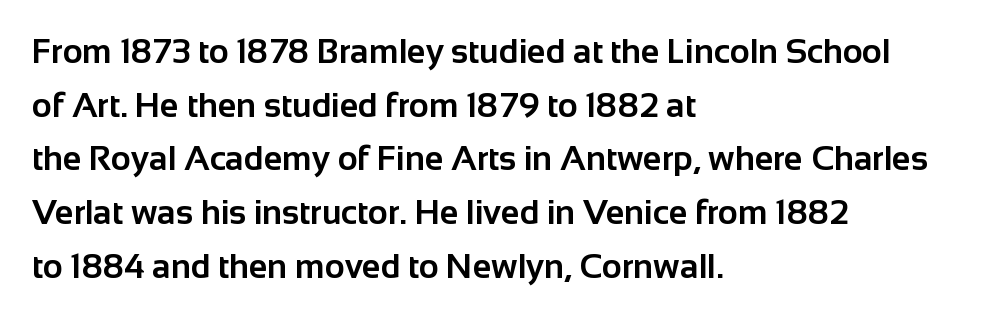
Q: Is the text bold? A: Yes.
Q: Is the text italic (slanted)? A: No, it is upright.
Q: Is the typeface a serif or a sans-serif typeface? A: Sans-serif.
Q: Is the text underlined? A: No.
Q: How is the paragraph aligned? A: Left-aligned.
Q: Is the spacing between letters normal or unusually wide? A: Normal.
Q: Is the spacing between lines tight, normal or loose? A: Normal.
Q: Width (condensed, normal, or wide)? A: Normal.
Q: Stroke contrast? A: Low.
Q: x-height? A: Medium.
Q: Monospaced? A: No.
